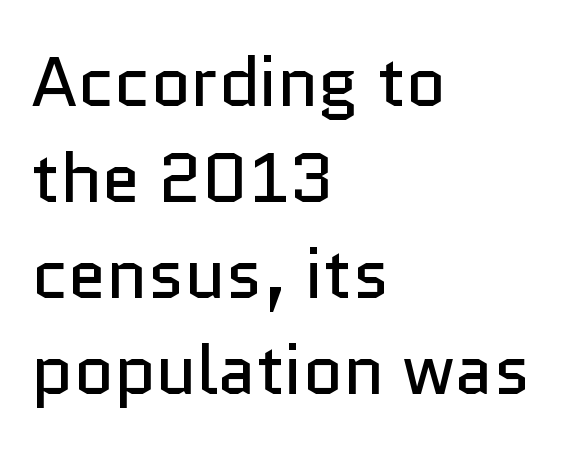
Are there feet on the stems? There aren't — it's a sans. The lettering holds an erect, upright posture throughout. Normally led — the rows are evenly, conventionally spaced. The line texture is even and compact thanks to regular tracking.
